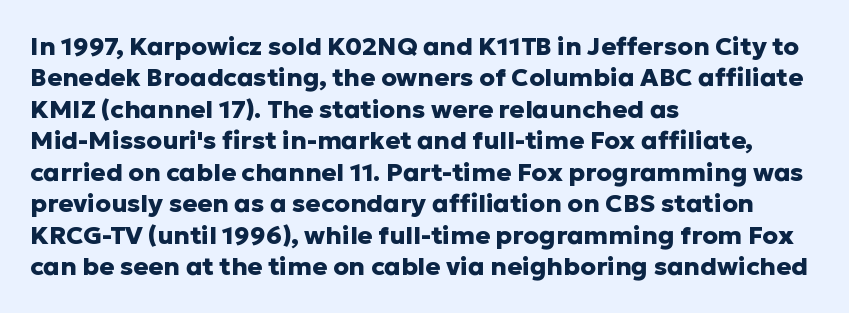
{"italic": "no", "bold": "yes", "underline": "no", "align": "left", "line_spacing": "normal", "line_spacing_ratio": 1.26, "letter_spacing": "normal", "letter_spacing_em": 0.0, "glyph_px": 25}
